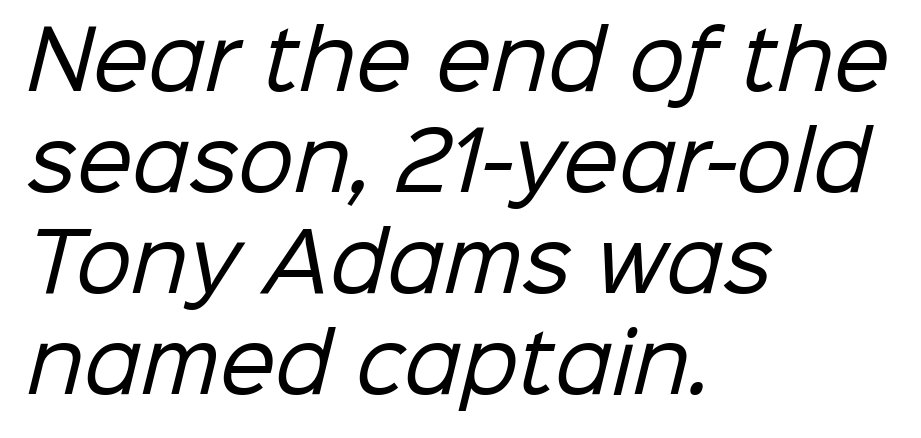
Evenly set lines give the paragraph a standard silhouette. Spacing verdict: proportional, widths tailored to each character. Line starts are locked; line ends wander. Is the letter spacing exaggerated? No — it looks like the ordinary default.
